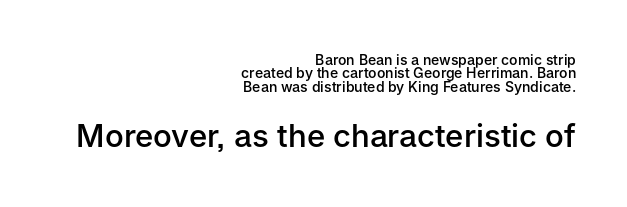
{"serif": "no", "italic": "no", "bold": "semi", "weight": "semibold", "width": "normal", "stroke_contrast": "low", "x_height": "medium", "monospaced": "no", "underline": "no", "align": "right", "line_spacing": "tight", "line_spacing_ratio": 0.96, "letter_spacing": "normal", "letter_spacing_em": 0.0, "larger_block": "second", "size_ratio": 2.21, "glyph_px": 31}
